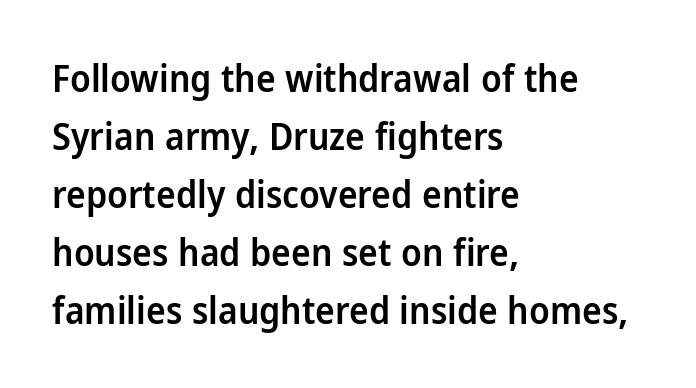
The image shows 37 px semibold sans-serif type, upright; set left-aligned, normal line spacing (1.57x), normal letter spacing, not underlined; low stroke contrast and a medium x-height.
